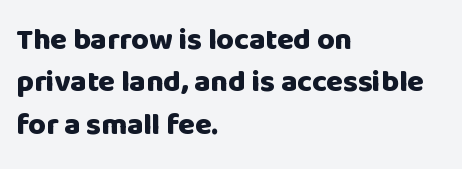
Q: Is the text bold? A: Yes.
Q: Is the text italic (slanted)? A: No, it is upright.
Q: Is the typeface a serif or a sans-serif typeface? A: Sans-serif.
Q: Is the text underlined? A: No.
Q: How is the paragraph aligned? A: Left-aligned.
Q: Is the spacing between letters normal or unusually wide? A: Normal.
Q: Is the spacing between lines tight, normal or loose? A: Normal.
Q: Width (condensed, normal, or wide)? A: Normal.
Q: Stroke contrast? A: Low.
Q: x-height? A: Large.
Q: Monospaced? A: No.
